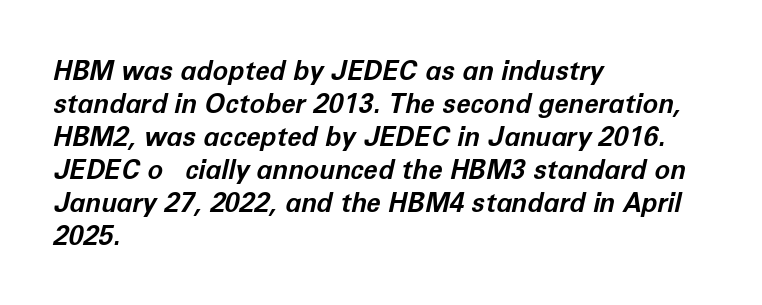
Vertical spacing — default. Between one letter and the next there's only the usual sliver of space. Characters are canted at an angle relative to the baseline's perpendicular. The string is rendered with underlining switched off.
